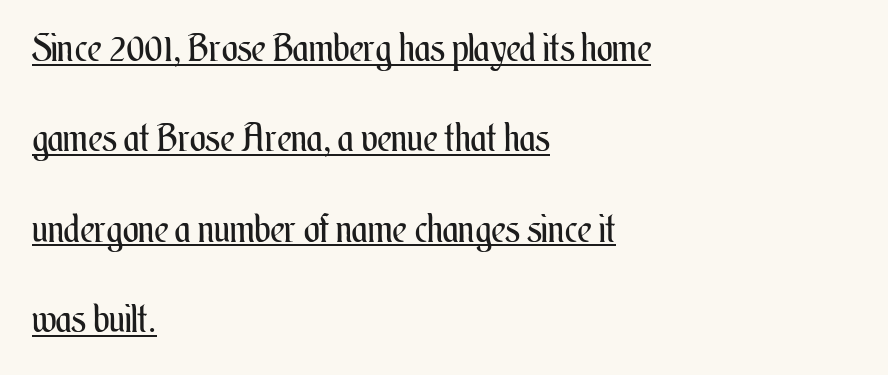
The image shows 38 px regular-weight, condensed type, upright; set left-aligned, loose line spacing (2.38x), normal letter spacing, underlined; medium stroke contrast and a small x-height.
